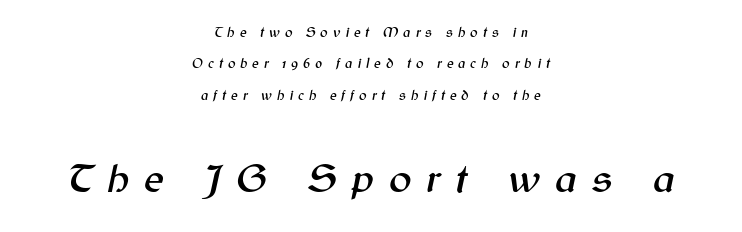
The image shows 42 px text type, italic (leaning right); set centered, loose line spacing (2.24x), unusually wide letter spacing (+0.35 em), not underlined; the second (bottom) block is 3.0x larger; medium stroke contrast and a medium x-height.
